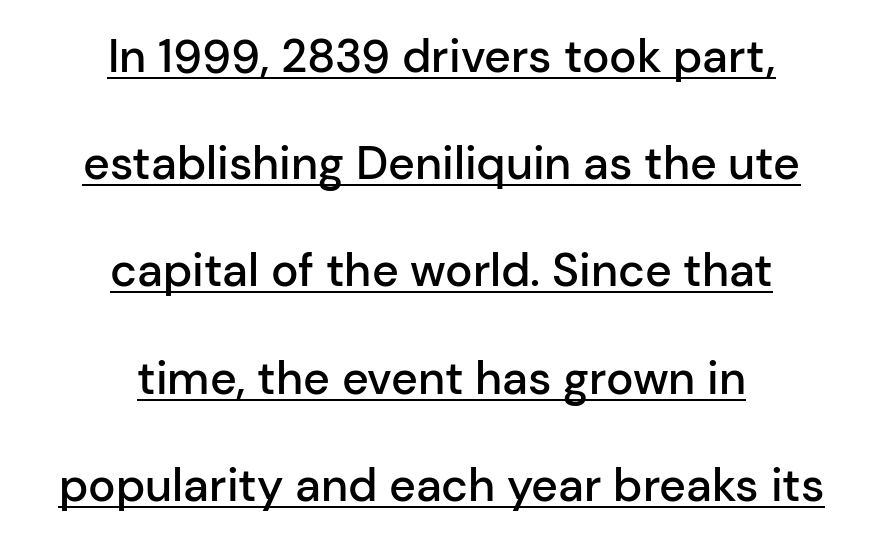
Q: Is the text bold? A: Semi-bold.
Q: Is the text italic (slanted)? A: No, it is upright.
Q: Is the typeface a serif or a sans-serif typeface? A: Sans-serif.
Q: Is the text underlined? A: Yes.
Q: How is the paragraph aligned? A: Centered.
Q: Is the spacing between letters normal or unusually wide? A: Normal.
Q: Is the spacing between lines tight, normal or loose? A: Loose.
Q: Width (condensed, normal, or wide)? A: Normal.
Q: Stroke contrast? A: Low.
Q: x-height? A: Medium.
Q: Monospaced? A: No.
